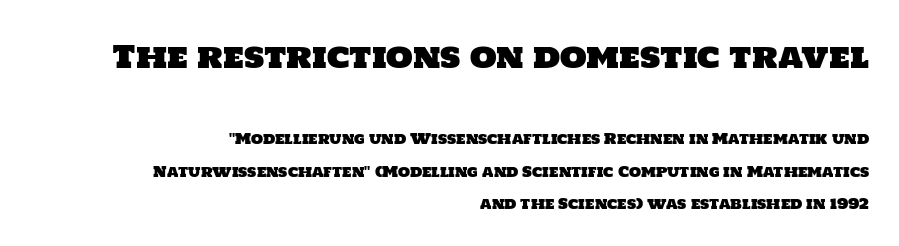
The image shows 31 px sans-serif type; set right-aligned, loose line spacing (2.33x), normal letter spacing, not underlined; the first (top) block is 2.21x larger; low stroke contrast and a large x-height.
